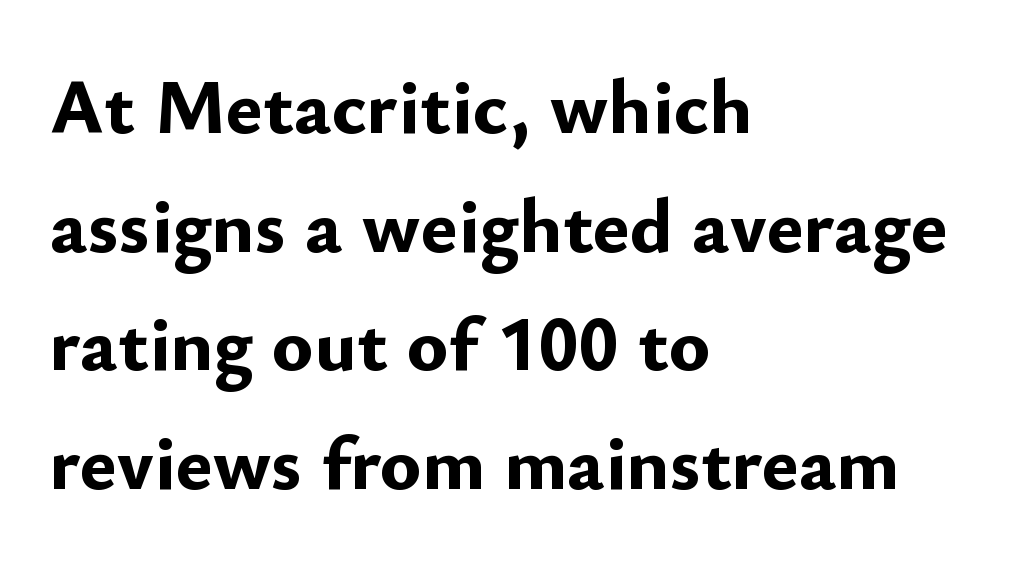
The image shows 78 px bold sans-serif type, upright; set left-aligned, normal line spacing (1.52x), normal letter spacing, not underlined; low stroke contrast and a small x-height.
